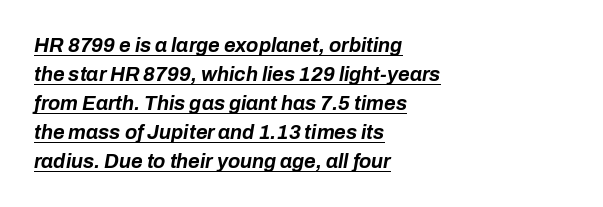
The image shows 20 px bold type, italic (leaning right); set left-aligned, normal line spacing (1.45x), normal letter spacing, underlined.
